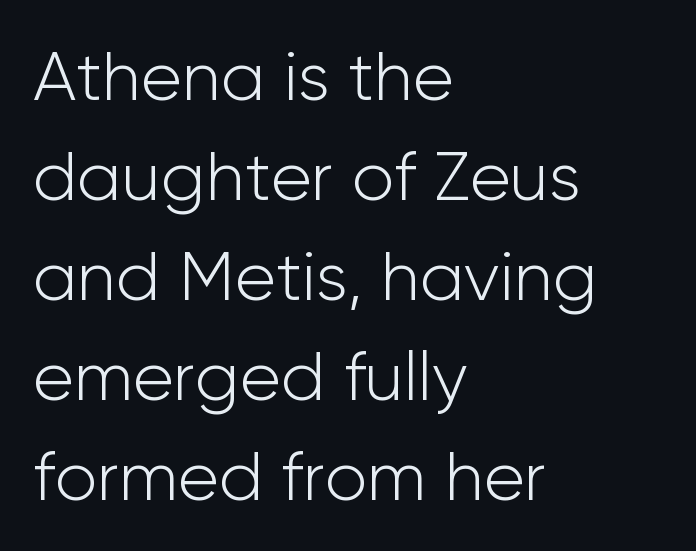
{"serif": "no", "italic": "no", "bold": "no", "weight": "light", "width": "normal", "stroke_contrast": "low", "x_height": "medium", "monospaced": "no", "underline": "no", "align": "left", "line_spacing": "normal", "line_spacing_ratio": 1.45, "letter_spacing": "normal", "letter_spacing_em": 0.0, "glyph_px": 69}
